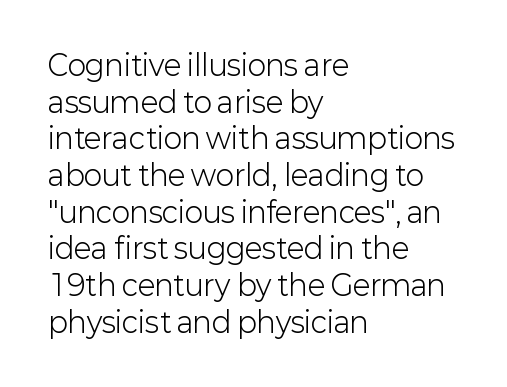
The image shows 28 px light sans-serif type, upright; set left-aligned, normal line spacing (1.31x), normal letter spacing, not underlined; low stroke contrast and a medium x-height.
